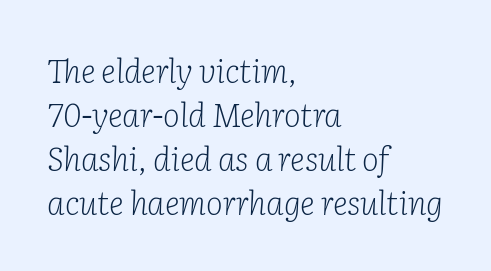
The image shows 32 px light serif type, italic (leaning right); set left-aligned, normal line spacing (1.37x), normal letter spacing, not underlined; low stroke contrast and a medium x-height.
